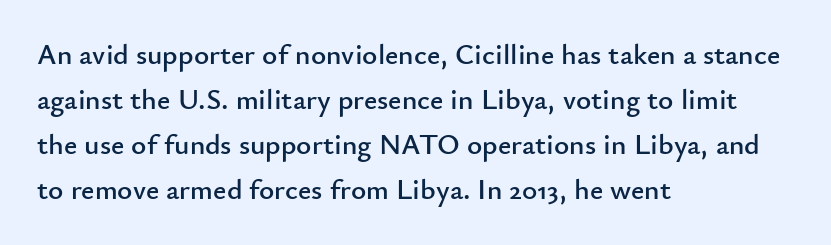
The image shows 29 px sans-serif type, upright; set left-aligned, normal line spacing (1.55x), normal letter spacing, not underlined; low stroke contrast and a small x-height.
